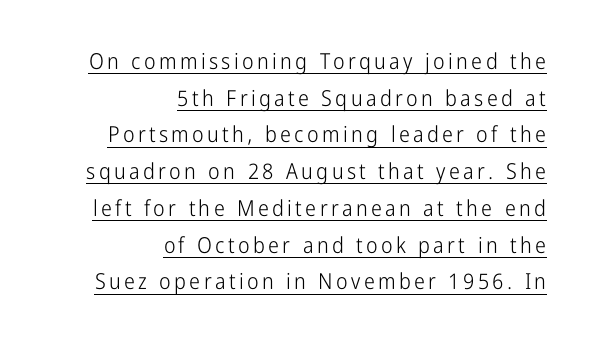
Q: Is the text bold? A: No.
Q: Is the text italic (slanted)? A: No, it is upright.
Q: Is the text underlined? A: Yes.
Q: How is the paragraph aligned? A: Right-aligned.
Q: Is the spacing between lines tight, normal or loose? A: Normal.
